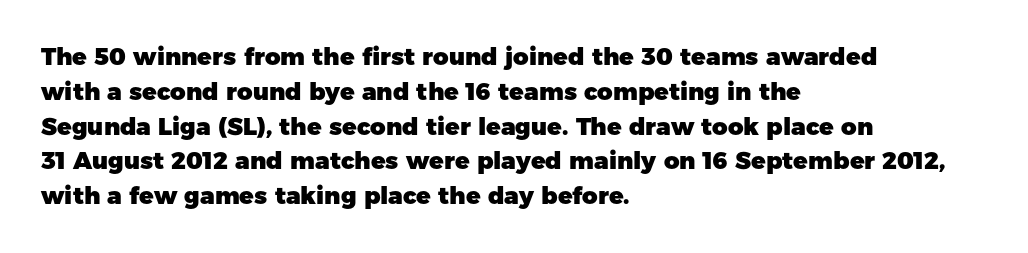
{"italic": "no", "bold": "yes", "underline": "no", "align": "left", "line_spacing": "normal", "line_spacing_ratio": 1.45, "letter_spacing": "normal", "letter_spacing_em": 0.0, "glyph_px": 24}
